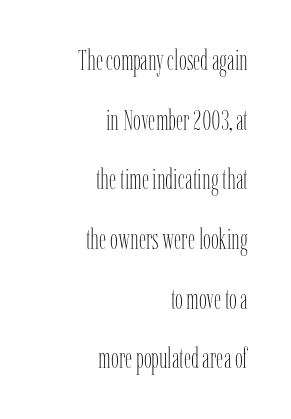
The image shows 28 px thin, condensed type, upright; set right-aligned, loose line spacing (2.13x), normal letter spacing, not underlined; low stroke contrast and a medium x-height.
